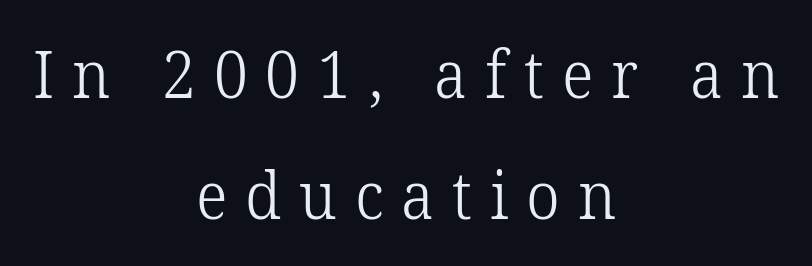
{"serif": "yes", "italic": "no", "bold": "no", "weight": "light", "width": "normal", "stroke_contrast": "low", "x_height": "medium", "monospaced": "no", "underline": "no", "align": "center", "line_spacing_ratio": 1.83, "letter_spacing": "wide", "letter_spacing_em": 0.27, "glyph_px": 66}
